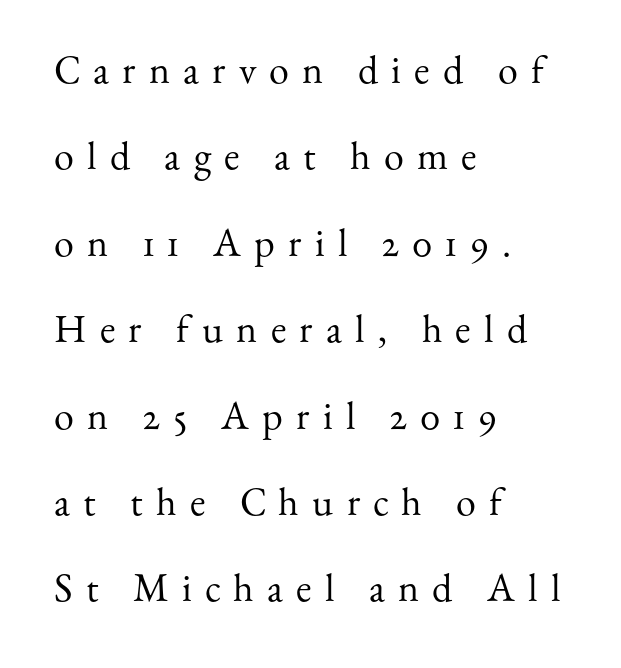
The image shows 40 px regular-weight serif type, upright; set left-aligned, loose line spacing (2.16x), unusually wide letter spacing (+0.33 em), not underlined; medium stroke contrast and a small x-height.
